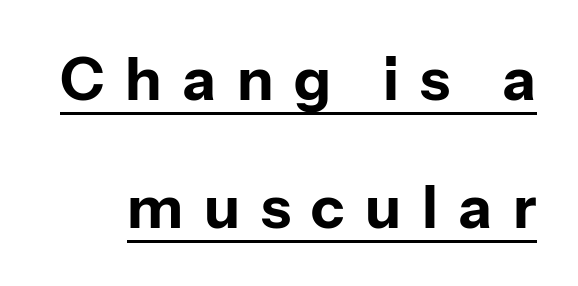
Q: Is the text bold? A: Yes.
Q: Is the text italic (slanted)? A: No, it is upright.
Q: Is the typeface a serif or a sans-serif typeface? A: Sans-serif.
Q: Is the text underlined? A: Yes.
Q: Is the spacing between letters normal or unusually wide? A: Unusually wide.
Q: Is the spacing between lines tight, normal or loose? A: Loose.
Q: Width (condensed, normal, or wide)? A: Normal.
Q: Stroke contrast? A: Low.
Q: x-height? A: Medium.
Q: Monospaced? A: No.
